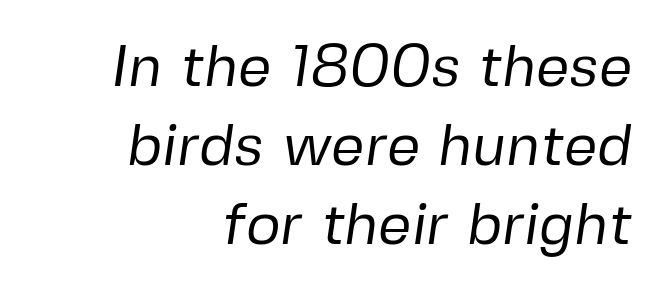
The image shows 59 px regular-weight sans-serif type; set right-aligned, normal line spacing (1.34x), normal letter spacing, not underlined; low stroke contrast and a medium x-height.
